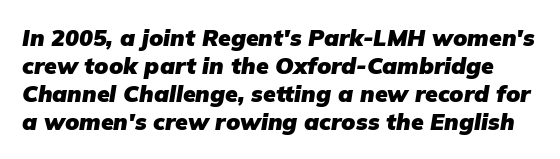
{"italic": "yes", "lean": "right", "slant_degrees": 9, "bold": "yes", "underline": "no", "line_spacing_ratio": 1.22, "letter_spacing": "normal", "letter_spacing_em": 0.0, "glyph_px": 23}
